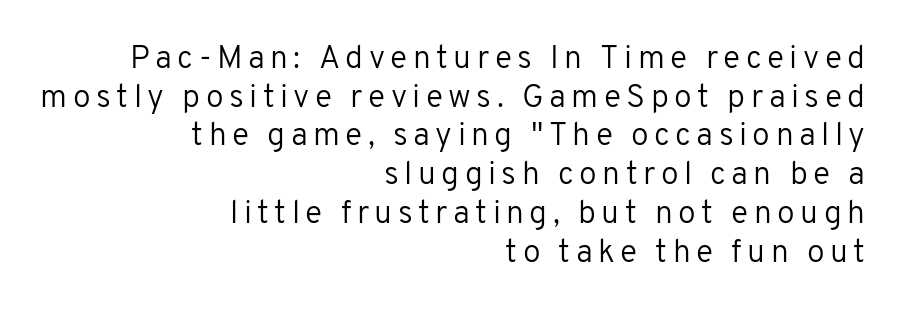
Q: Is the text bold? A: No.
Q: Is the text italic (slanted)? A: No, it is upright.
Q: Is the typeface a serif or a sans-serif typeface? A: Sans-serif.
Q: Is the text underlined? A: No.
Q: How is the paragraph aligned? A: Right-aligned.
Q: Width (condensed, normal, or wide)? A: Normal.
Q: Stroke contrast? A: Low.
Q: x-height? A: Medium.
Q: Monospaced? A: No.
